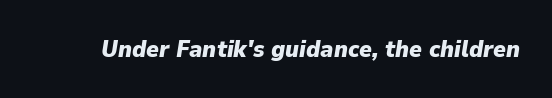
Does the weight exceed regular? Yes, all the way to bold. The text carries the slant typical of an italic or oblique font. This rendering leaves character spacing at its baseline value. Descender tails drop into unmarked territory.
